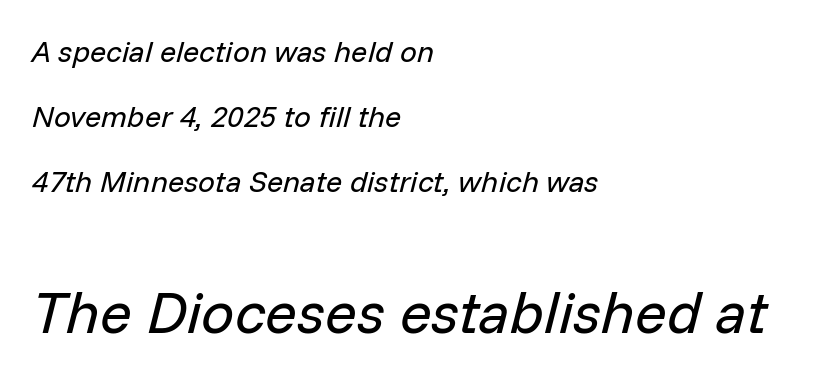
Q: Is the text bold? A: No.
Q: Is the text italic (slanted)? A: Yes, it leans right by about 14 degrees.
Q: Is the text underlined? A: No.
Q: How is the paragraph aligned? A: Left-aligned.
Q: Is the spacing between letters normal or unusually wide? A: Normal.
Q: Is the spacing between lines tight, normal or loose? A: Loose.
Q: Which block of text is set in a larger size, the first (top) or the second (bottom)? A: The second (bottom) one.
Q: Width (condensed, normal, or wide)? A: Normal.
Q: Stroke contrast? A: Low.
Q: x-height? A: Medium.
Q: Monospaced? A: No.
